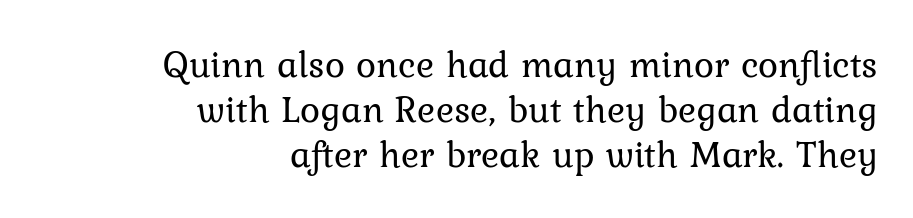
Descenders hang freely into open space. One-word summary of the alignment: right. This rendering employs a face with finishing strokes, i.e., a serif. Weight: in the light-to-regular range. A typesetter would call this proportional, since set widths differ per character.
